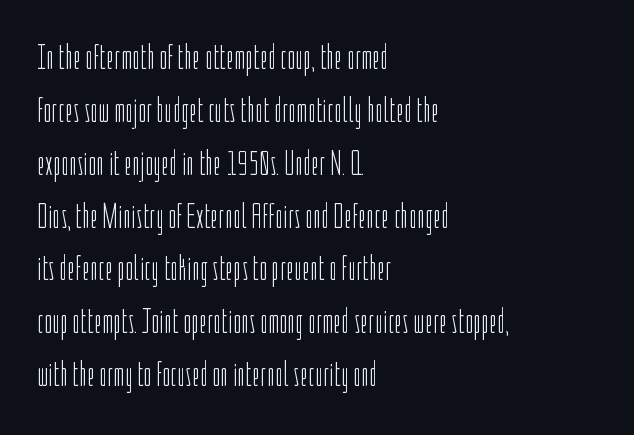
{"serif": "no", "italic": "no", "bold": "no", "weight": "light", "width": "condensed", "stroke_contrast": "low", "x_height": "medium", "monospaced": "no", "underline": "no", "align": "left", "line_spacing": "normal", "line_spacing_ratio": 1.51, "letter_spacing": "normal", "letter_spacing_em": 0.0, "glyph_px": 35}
